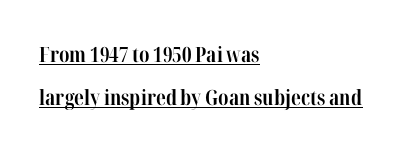
{"italic": "no", "bold": "yes", "underline": "yes", "align": "left", "line_spacing": "loose", "line_spacing_ratio": 2.03, "letter_spacing": "normal", "letter_spacing_em": 0.0, "glyph_px": 21}
